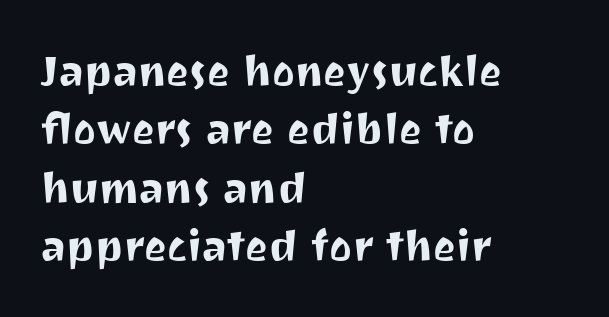
{"serif": "no", "italic": "no", "width": "normal", "stroke_contrast": "medium", "x_height": "medium", "monospaced": "no", "underline": "no", "align": "left", "line_spacing": "normal", "line_spacing_ratio": 1.36, "letter_spacing": "normal", "letter_spacing_em": 0.0, "glyph_px": 43}
